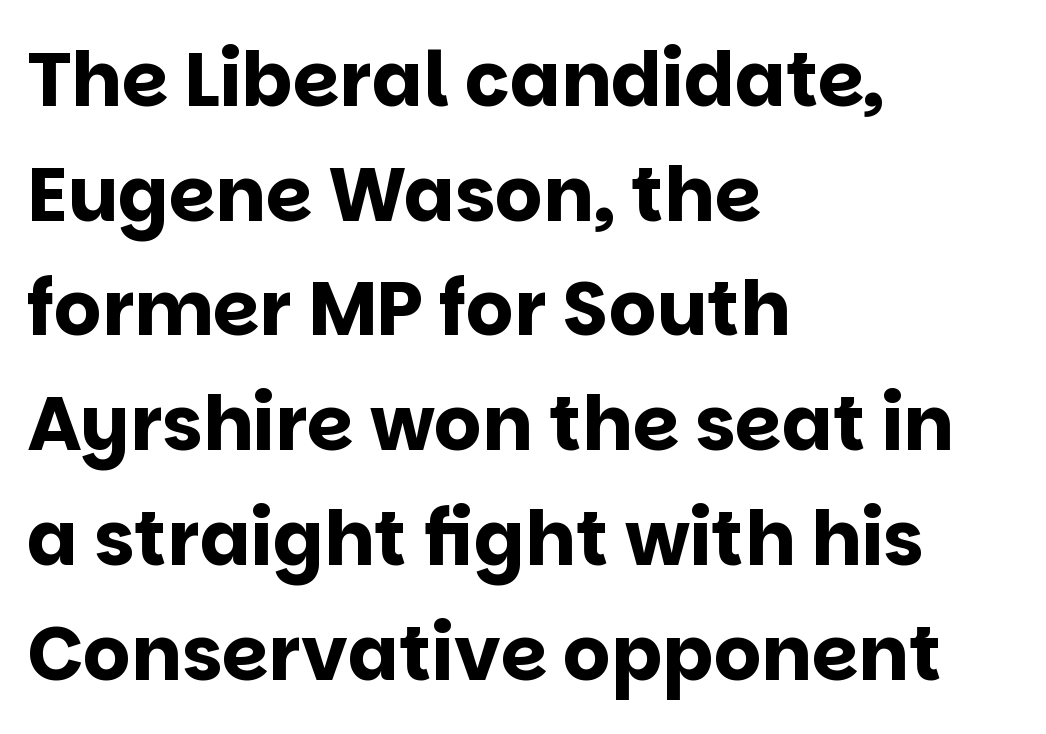
Q: Is the text bold? A: Yes.
Q: Is the text italic (slanted)? A: No, it is upright.
Q: Is the typeface a serif or a sans-serif typeface? A: Sans-serif.
Q: Is the text underlined? A: No.
Q: How is the paragraph aligned? A: Left-aligned.
Q: Is the spacing between letters normal or unusually wide? A: Normal.
Q: Is the spacing between lines tight, normal or loose? A: Normal.
Q: Width (condensed, normal, or wide)? A: Normal.
Q: Stroke contrast? A: Low.
Q: x-height? A: Large.
Q: Monospaced? A: No.
